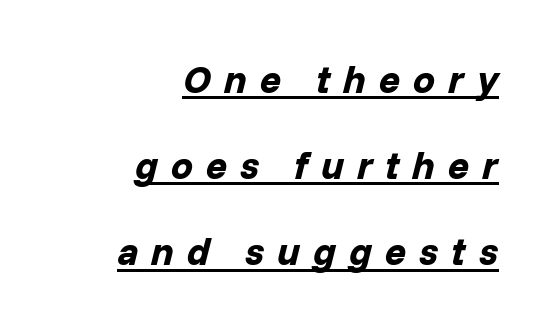
{"italic": "yes", "lean": "right", "slant_degrees": 14, "bold": "yes", "weight": "bold", "width": "normal", "stroke_contrast": "low", "x_height": "medium", "monospaced": "no", "underline": "yes", "align": "right", "line_spacing": "loose", "line_spacing_ratio": 2.21, "letter_spacing": "wide", "letter_spacing_em": 0.33, "glyph_px": 39}
